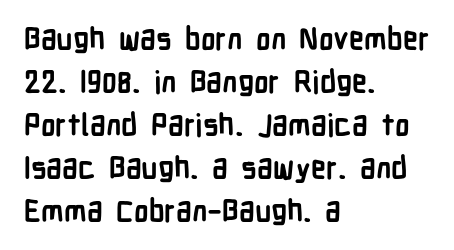
{"serif": "no", "italic": "no", "bold": "yes", "weight": "semibold", "width": "condensed", "stroke_contrast": "low", "x_height": "medium", "monospaced": "no", "underline": "no", "align": "left", "line_spacing": "normal", "line_spacing_ratio": 1.43, "letter_spacing": "normal", "letter_spacing_em": 0.0, "glyph_px": 30}
